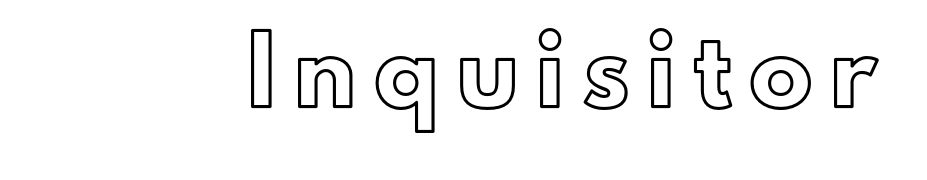
Caption: expanded tracking, letters set apart. The glyphs are unaccompanied by any horizontal stroke below them. A typesetter would call this proportional, since set widths differ per character. Is there any slant? The stems are plumb.
